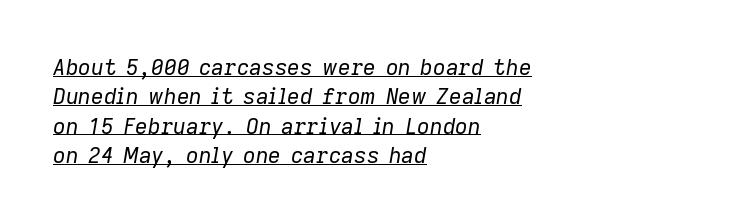
Q: Is the text bold? A: No.
Q: Is the text italic (slanted)? A: Yes, it leans right by about 9 degrees.
Q: Is the text underlined? A: Yes.
Q: How is the paragraph aligned? A: Left-aligned.
Q: Is the spacing between letters normal or unusually wide? A: Normal.
Q: Is the spacing between lines tight, normal or loose? A: Normal.
